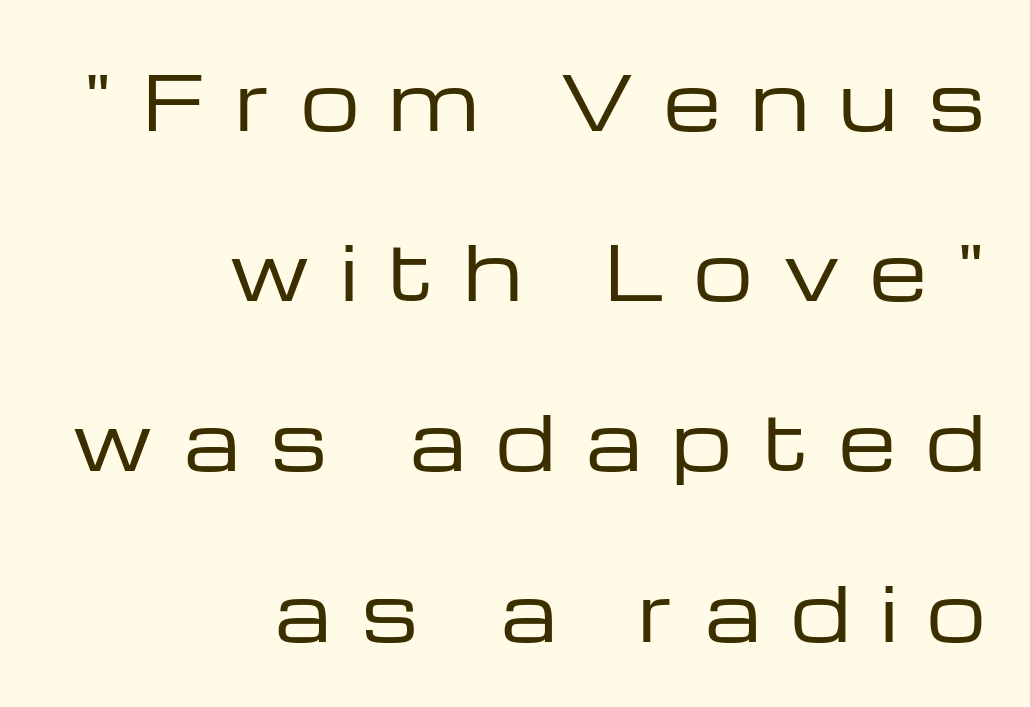
Q: Is the text bold? A: No.
Q: Is the text italic (slanted)? A: No, it is upright.
Q: Is the typeface a serif or a sans-serif typeface? A: Sans-serif.
Q: Is the text underlined? A: No.
Q: How is the paragraph aligned? A: Right-aligned.
Q: Is the spacing between letters normal or unusually wide? A: Unusually wide.
Q: Is the spacing between lines tight, normal or loose? A: Loose.
Q: Width (condensed, normal, or wide)? A: Wide.
Q: Stroke contrast? A: Low.
Q: x-height? A: Medium.
Q: Monospaced? A: No.
